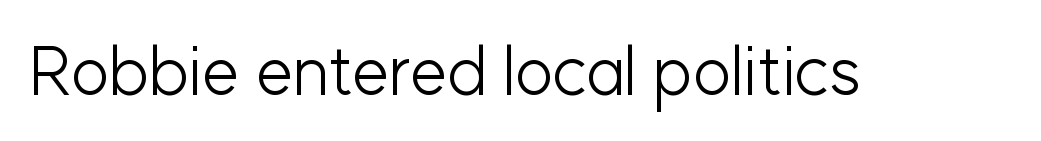
The font is comparable to plain body text, perhaps lighter. Underline: absent. A sans-serif font was chosen for this passage. This is the regular roman posture of the typeface.
